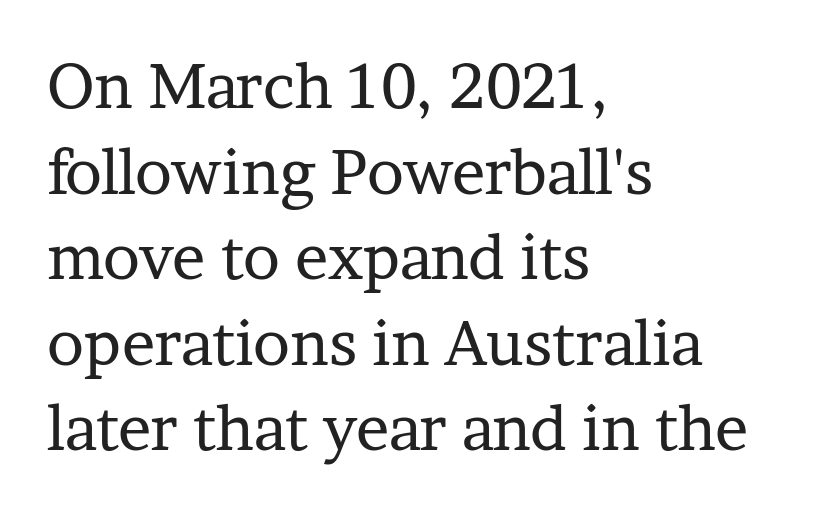
{"serif": "yes", "italic": "no", "bold": "no", "weight": "regular", "width": "normal", "stroke_contrast": "low", "x_height": "medium", "monospaced": "no", "underline": "no", "align": "left", "line_spacing": "normal", "line_spacing_ratio": 1.38, "letter_spacing": "normal", "letter_spacing_em": 0.0, "glyph_px": 62}
